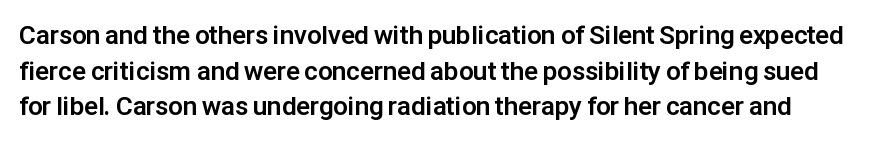
The image shows 26 px bold type, upright; set normal line spacing (1.37x), normal letter spacing, not underlined.
